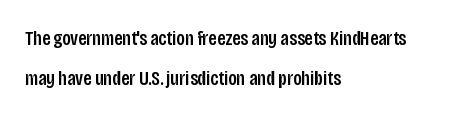
Clear beneath every line of the passage. Characters remain perfectly vertical along every line. Reading down the block, your eye returns to a fixed left position each line. The rendering keeps characters at their native spacing.
